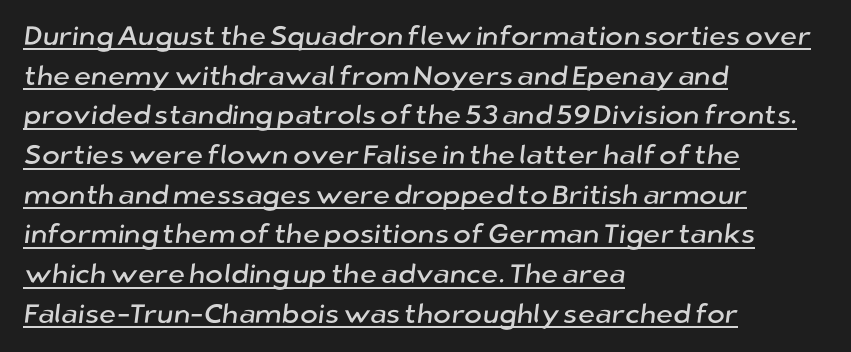
{"underline": "yes", "align": "left", "line_spacing": "normal", "line_spacing_ratio": 1.47, "letter_spacing": "normal", "letter_spacing_em": 0.0, "glyph_px": 27}
